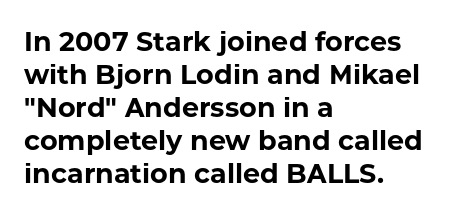
{"italic": "no", "bold": "yes", "underline": "no", "align": "left", "line_spacing_ratio": 1.22, "letter_spacing": "normal", "letter_spacing_em": 0.0, "glyph_px": 27}
